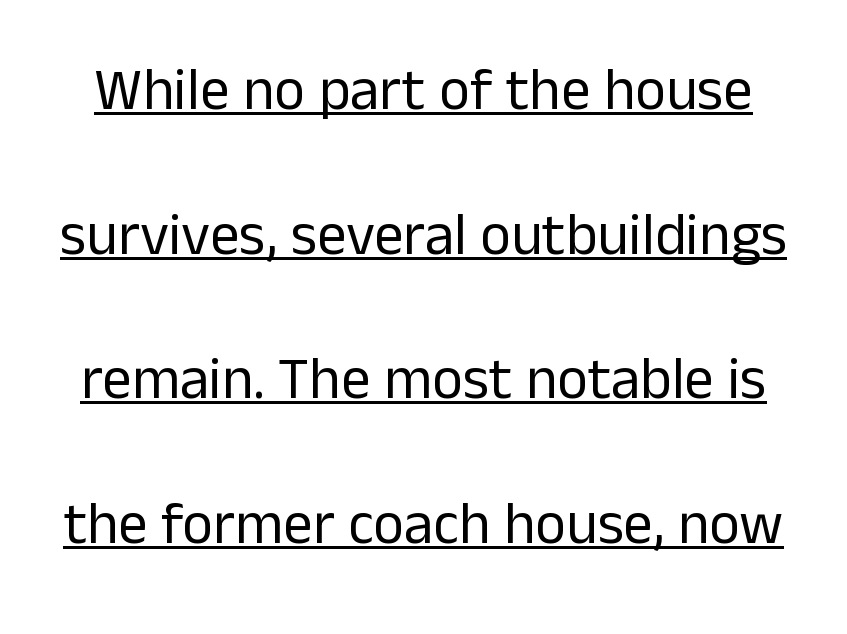
{"serif": "no", "italic": "no", "bold": "no", "weight": "regular", "width": "normal", "stroke_contrast": "low", "x_height": "medium", "monospaced": "no", "underline": "yes", "line_spacing": "loose", "line_spacing_ratio": 2.45, "letter_spacing": "normal", "letter_spacing_em": 0.0, "glyph_px": 59}
